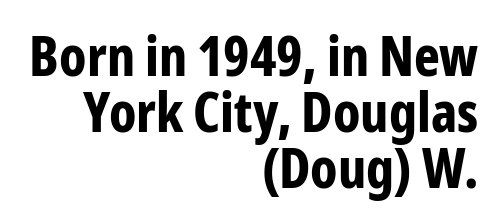
Q: Is the text bold? A: Yes.
Q: Is the text italic (slanted)? A: No, it is upright.
Q: Is the typeface a serif or a sans-serif typeface? A: Sans-serif.
Q: Is the text underlined? A: No.
Q: How is the paragraph aligned? A: Right-aligned.
Q: Is the spacing between letters normal or unusually wide? A: Normal.
Q: Is the spacing between lines tight, normal or loose? A: Tight.
Q: Width (condensed, normal, or wide)? A: Condensed.
Q: Stroke contrast? A: Low.
Q: x-height? A: Medium.
Q: Monospaced? A: No.
